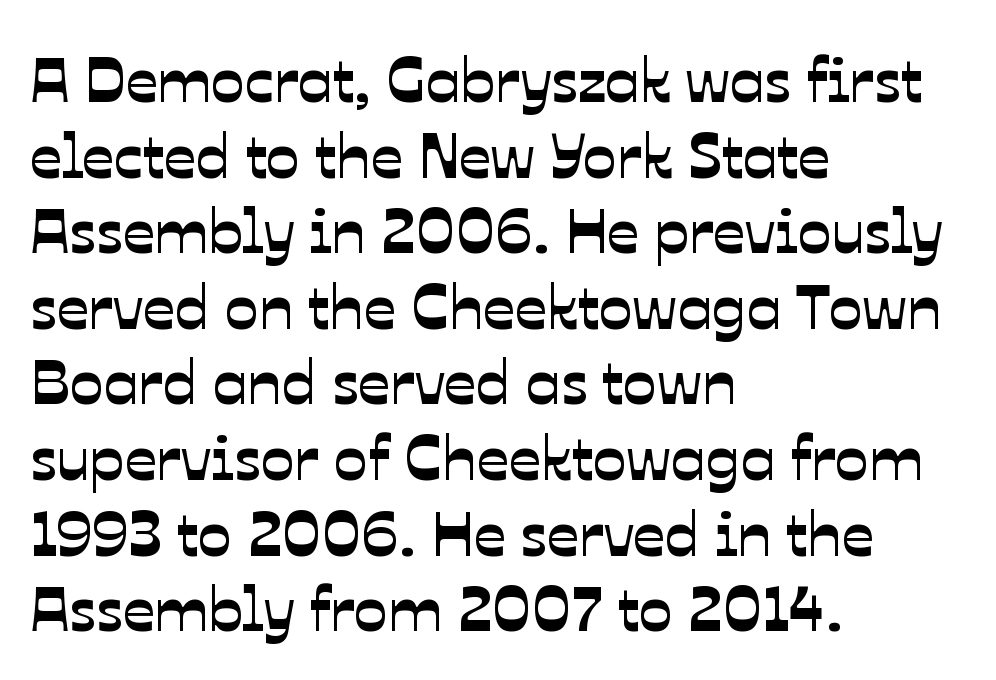
The lines in this sample share a left origin and differ only in where they stop. Check under the words: just untouched page. Compared with typical body copy, the letter spacing here is the same. Do the characters align in a grid? No, the font is proportional.
